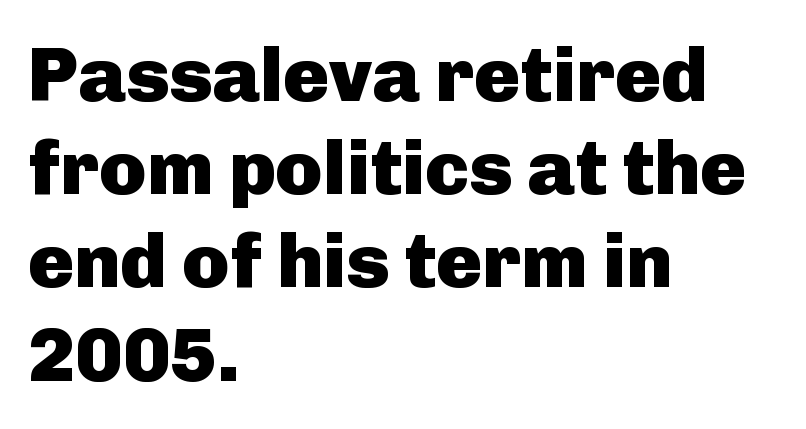
Q: Is the text bold? A: Yes.
Q: Is the text italic (slanted)? A: No, it is upright.
Q: Is the typeface a serif or a sans-serif typeface? A: Sans-serif.
Q: Is the text underlined? A: No.
Q: How is the paragraph aligned? A: Left-aligned.
Q: Is the spacing between letters normal or unusually wide? A: Normal.
Q: Width (condensed, normal, or wide)? A: Normal.
Q: Stroke contrast? A: Low.
Q: x-height? A: Medium.
Q: Monospaced? A: No.
